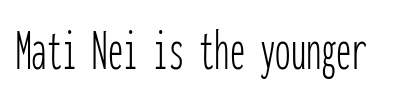
The lettering stays uniformly vertical, giving the passage a roman look. Quick note: underline off. A typesetter would call this zero additional tracking. The face used here is monospaced, like something from a code editor. The type family on display is of the sans-serif kind.
